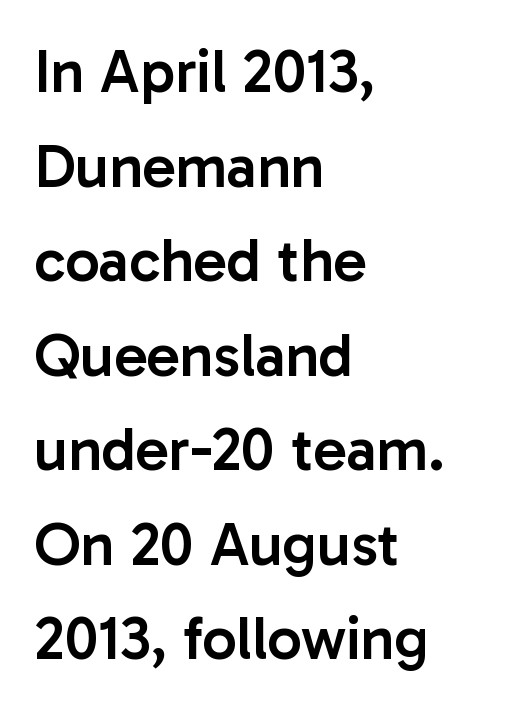
The image shows 61 px semibold sans-serif type, upright; set left-aligned, normal line spacing (1.55x), normal letter spacing, not underlined; low stroke contrast and a medium x-height.
